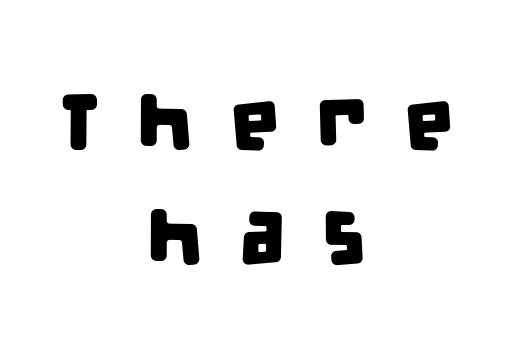
The image shows 79 px condensed sans-serif type; set centered, normal line spacing (1.46x), unusually wide letter spacing (+0.46 em), not underlined; low stroke contrast and a large x-height.
